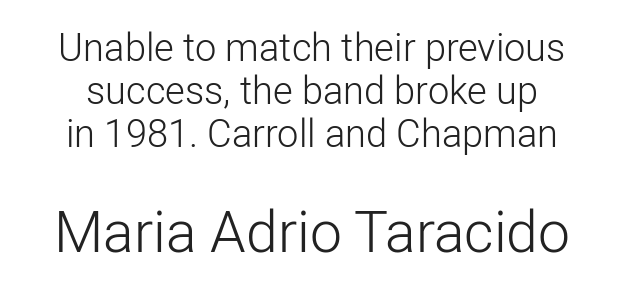
Q: Is the text bold? A: No.
Q: Is the text italic (slanted)? A: No, it is upright.
Q: Is the typeface a serif or a sans-serif typeface? A: Sans-serif.
Q: Is the text underlined? A: No.
Q: Is the spacing between letters normal or unusually wide? A: Normal.
Q: Is the spacing between lines tight, normal or loose? A: Tight.
Q: Which block of text is set in a larger size, the first (top) or the second (bottom)? A: The second (bottom) one.
Q: Width (condensed, normal, or wide)? A: Normal.
Q: Stroke contrast? A: Low.
Q: x-height? A: Medium.
Q: Monospaced? A: No.
